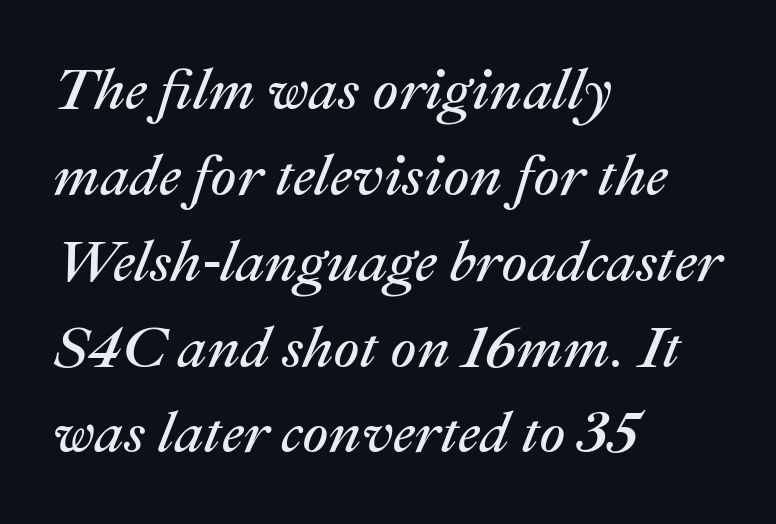
The image shows 58 px regular-weight type, italic (leaning right); set left-aligned, normal line spacing (1.48x), normal letter spacing, not underlined; medium stroke contrast and a medium x-height.
